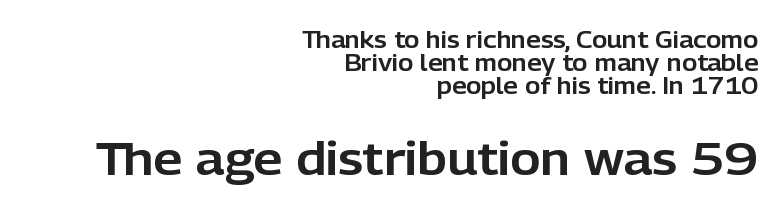
{"serif": "no", "italic": "no", "width": "normal", "stroke_contrast": "low", "x_height": "medium", "monospaced": "no", "underline": "no", "align": "right", "line_spacing": "tight", "line_spacing_ratio": 0.99, "letter_spacing": "normal", "letter_spacing_em": 0.0, "larger_block": "second", "size_ratio": 2.0, "glyph_px": 46}
